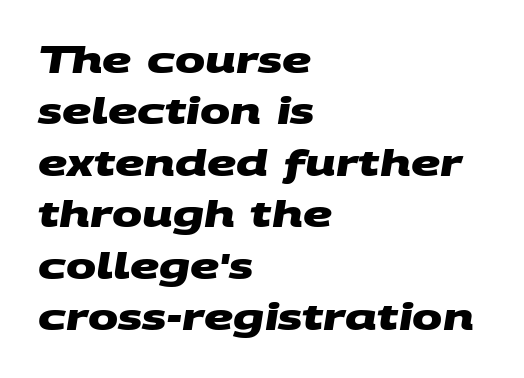
The passage shown is typed in a proportional face where columns would drift. Set as a true bold cut, around the 700 mark. Reading down the block, your eye returns to a fixed left position each line. Type without underlining. Note: no serifs on the glyphs.
